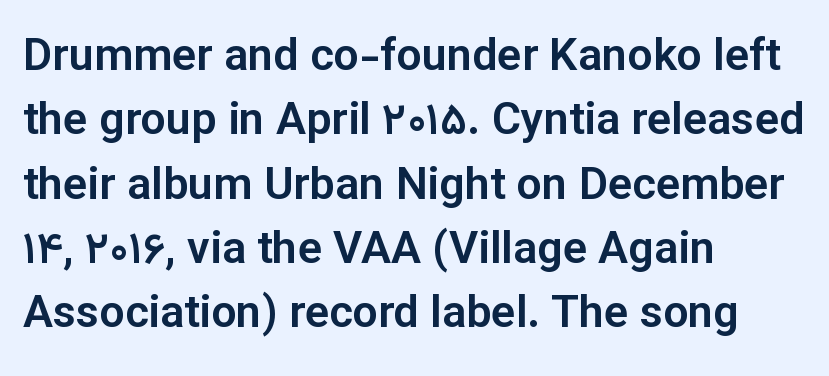
The image shows 45 px sans-serif type, upright; set left-aligned, normal line spacing (1.43x), normal letter spacing, not underlined; low stroke contrast and a medium x-height.
